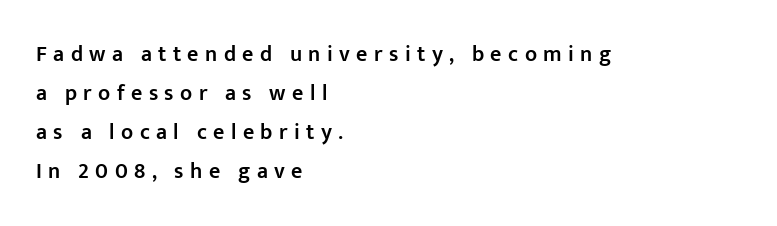
Q: Is the text bold? A: Semi-bold.
Q: Is the text italic (slanted)? A: No, it is upright.
Q: Is the text underlined? A: No.
Q: How is the paragraph aligned? A: Left-aligned.
Q: Is the spacing between letters normal or unusually wide? A: Unusually wide.
